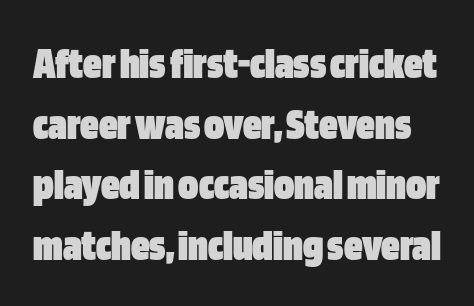
The image shows 46 px heavy, condensed sans-serif type, upright; set normal line spacing (1.32x), normal letter spacing, not underlined; low stroke contrast and a large x-height.
